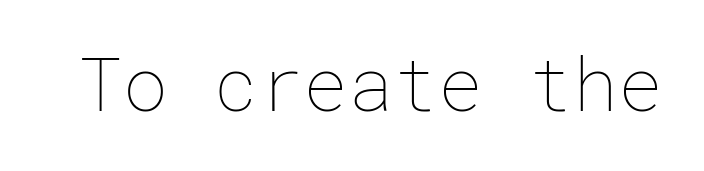
The image shows 75 px thin type, upright; set normal letter spacing, not underlined; low stroke contrast and a medium x-height.
